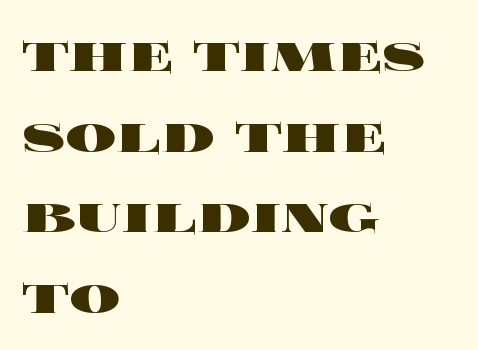
Q: Is the text bold? A: Yes.
Q: Is the text italic (slanted)? A: No, it is upright.
Q: Is the text underlined? A: No.
Q: How is the paragraph aligned? A: Left-aligned.
Q: Is the spacing between letters normal or unusually wide? A: Normal.
Q: Is the spacing between lines tight, normal or loose? A: Normal.
Q: Width (condensed, normal, or wide)? A: Wide.
Q: x-height? A: Large.
Q: Monospaced? A: No.
